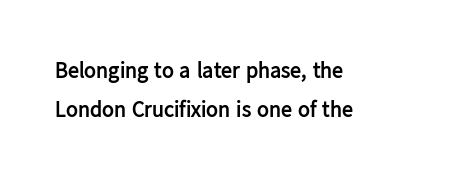
The image shows 22 px bold type, upright; set left-aligned, line spacing 1.76x, normal letter spacing, not underlined.
